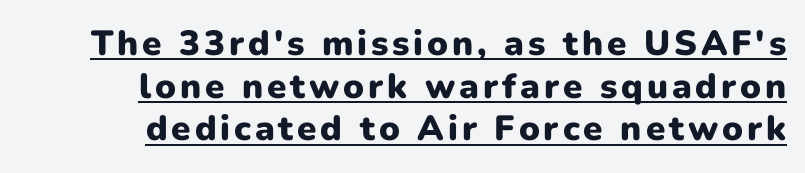
Decoration check: the copy is underlined. This rendering employs a face without finishing strokes, i.e., a sans-serif. The face used here has the dense, thick strokes of a bold. In CSS terms this would be text-align: right. Varying glyph widths throughout — classic text-font behaviour. Ascenders rise straight up at ninety degrees.
